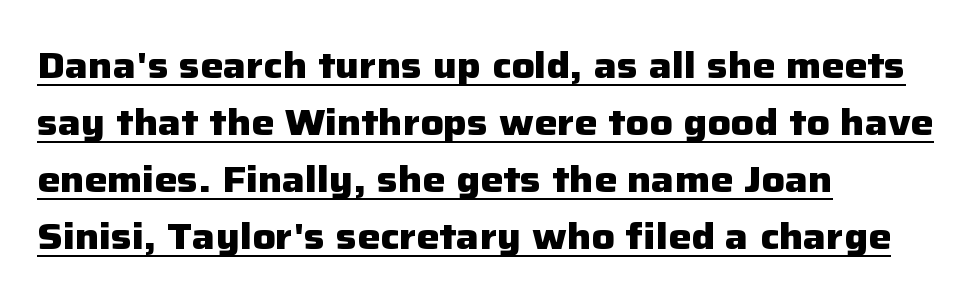
A typesetter would call this leading conventional body-copy spacing. Proportional: the letters do not fall into vertical columns. The line texture is even and compact thanks to regular tracking. Heavy-handed strokes throughout: this text is bold. The type family on display is of the sans-serif kind.
